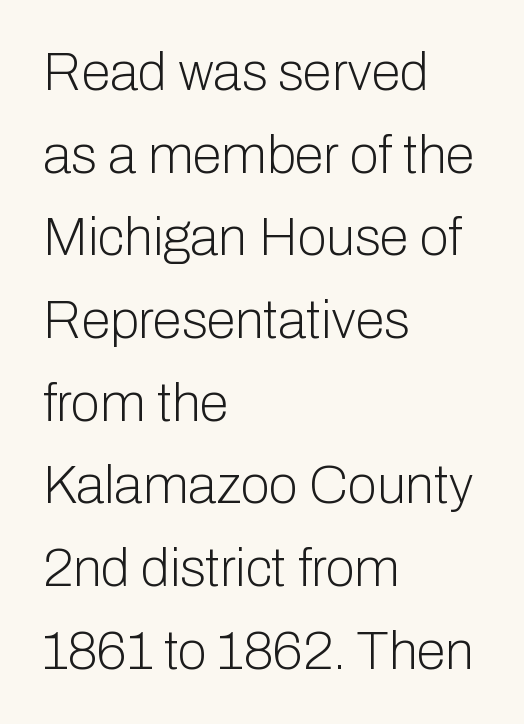
The image shows 53 px light sans-serif type, upright; set left-aligned, normal line spacing (1.56x), normal letter spacing, not underlined; low stroke contrast and a medium x-height.
